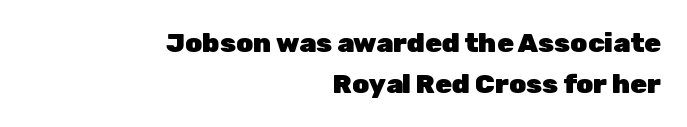
The image shows 27 px bold type, upright; set right-aligned, normal line spacing (1.52x), normal letter spacing, not underlined.
